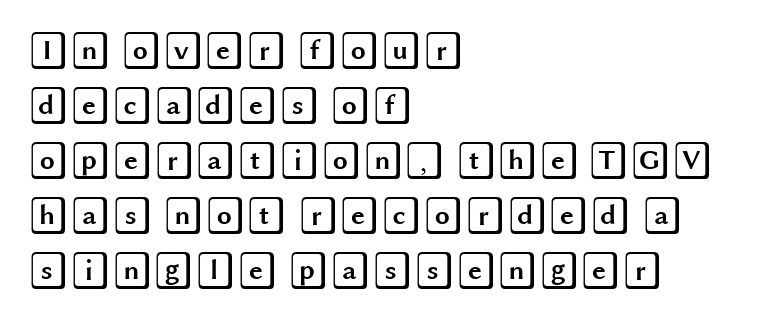
Q: Is the text italic (slanted)? A: No, it is upright.
Q: Is the text underlined? A: No.
Q: How is the paragraph aligned? A: Left-aligned.
Q: Is the spacing between letters normal or unusually wide? A: Normal.
Q: Is the spacing between lines tight, normal or loose? A: Normal.
Q: Width (condensed, normal, or wide)? A: Wide.
Q: x-height? A: Large.
